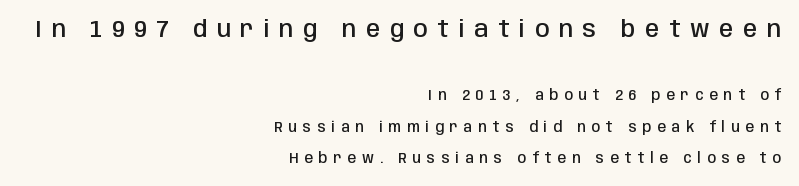
{"italic": "no", "bold": "semi", "underline": "no", "align": "right", "line_spacing": "loose", "line_spacing_ratio": 2.25, "letter_spacing": "wide", "letter_spacing_em": 0.42, "larger_block": "first", "size_ratio": 1.64, "glyph_px": 23}
